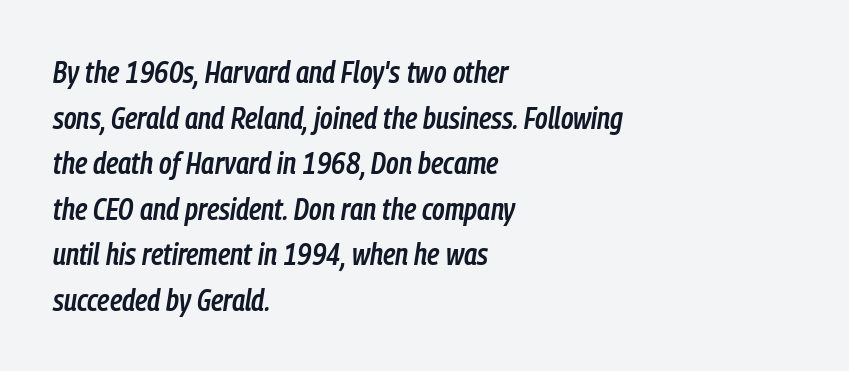
Q: Is the text bold? A: Semi-bold.
Q: Is the text italic (slanted)? A: Yes, it leans right by about 9 degrees.
Q: Is the text underlined? A: No.
Q: How is the paragraph aligned? A: Left-aligned.
Q: Is the spacing between letters normal or unusually wide? A: Normal.
Q: Is the spacing between lines tight, normal or loose? A: Normal.
Q: Width (condensed, normal, or wide)? A: Condensed.
Q: Stroke contrast? A: Low.
Q: x-height? A: Medium.
Q: Monospaced? A: No.
